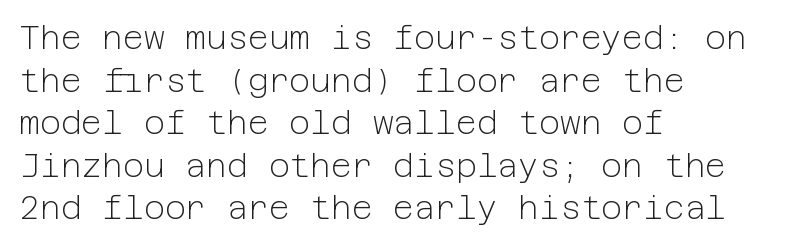
{"serif": "no", "italic": "no", "bold": "no", "weight": "light", "width": "normal", "stroke_contrast": "low", "x_height": "medium", "underline": "no", "align": "left", "line_spacing": "normal", "line_spacing_ratio": 1.33, "letter_spacing": "normal", "letter_spacing_em": 0.0, "glyph_px": 32}
